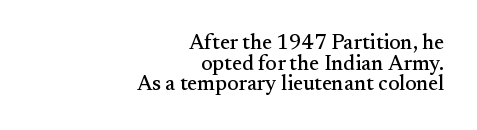
The image shows 21 px text type, upright; set right-aligned, tight line spacing (0.98x), normal letter spacing, not underlined.
